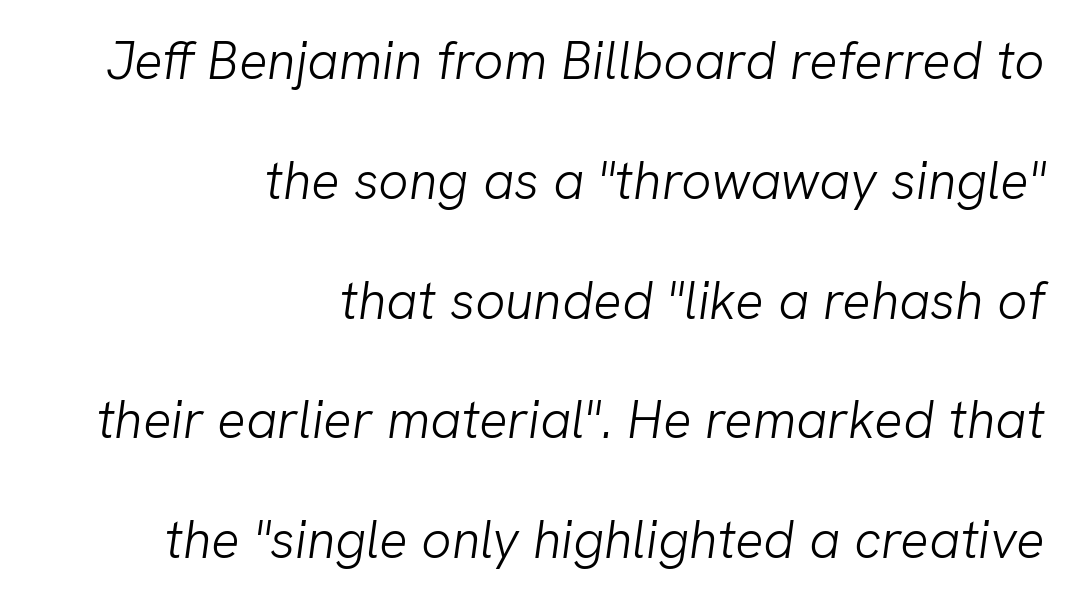
Q: Is the text bold? A: No.
Q: Is the typeface a serif or a sans-serif typeface? A: Sans-serif.
Q: Is the text underlined? A: No.
Q: How is the paragraph aligned? A: Right-aligned.
Q: Is the spacing between letters normal or unusually wide? A: Normal.
Q: Is the spacing between lines tight, normal or loose? A: Loose.
Q: Width (condensed, normal, or wide)? A: Normal.
Q: Stroke contrast? A: Low.
Q: x-height? A: Medium.
Q: Monospaced? A: No.
